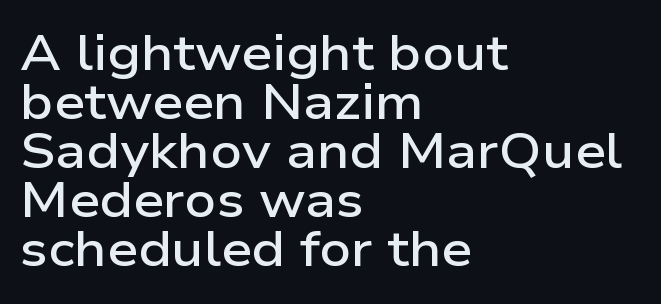
The leading is snug, giving the passage a crowded texture. Here the designer chose a conventional face with non-uniform glyph widths. Does extra space separate the letters? No, they use regular spacing. If you drew a line through each stem, it would be perfectly vertical. In CSS terms this would be text-align: left.
